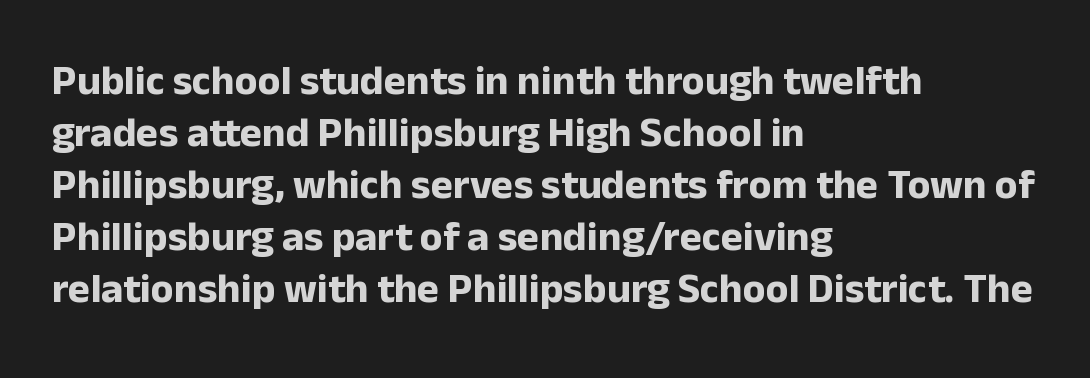
{"serif": "no", "italic": "no", "bold": "yes", "weight": "bold", "width": "normal", "stroke_contrast": "low", "x_height": "medium", "monospaced": "no", "underline": "no", "align": "left", "line_spacing_ratio": 1.24, "letter_spacing": "normal", "letter_spacing_em": 0.0, "glyph_px": 42}
